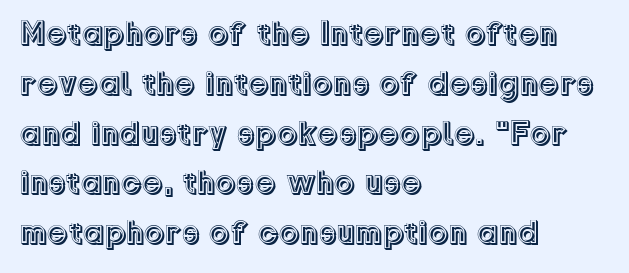
{"italic": "no", "width": "normal", "x_height": "medium", "monospaced": "no", "underline": "no", "align": "left", "line_spacing": "normal", "line_spacing_ratio": 1.51, "letter_spacing": "normal", "letter_spacing_em": 0.0, "glyph_px": 33}
